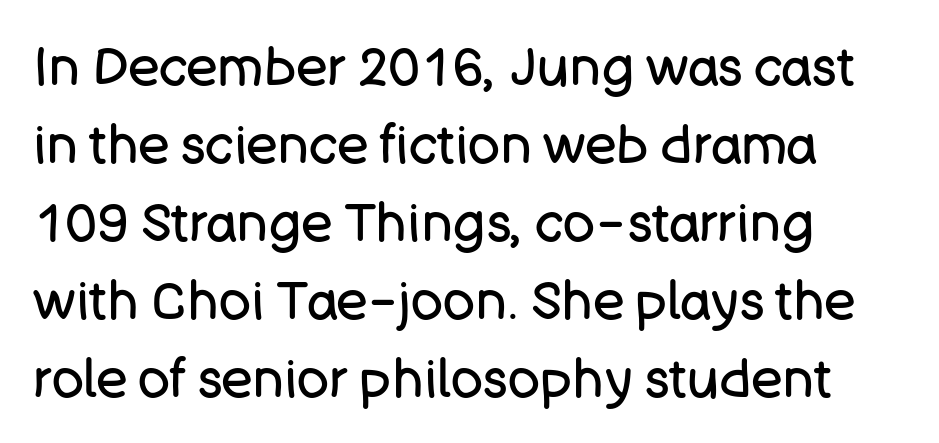
{"serif": "no", "italic": "no", "bold": "no", "weight": "regular", "width": "normal", "stroke_contrast": "low", "x_height": "large", "monospaced": "no", "underline": "no", "align": "left", "line_spacing": "normal", "line_spacing_ratio": 1.47, "letter_spacing": "normal", "letter_spacing_em": 0.0, "glyph_px": 53}
